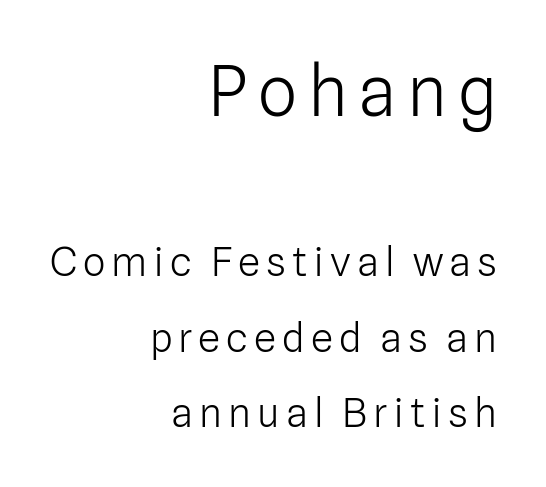
{"serif": "no", "italic": "no", "bold": "no", "weight": "light", "width": "normal", "stroke_contrast": "low", "x_height": "medium", "monospaced": "no", "underline": "no", "align": "right", "line_spacing_ratio": 1.89, "larger_block": "first", "size_ratio": 1.75, "glyph_px": 70}
